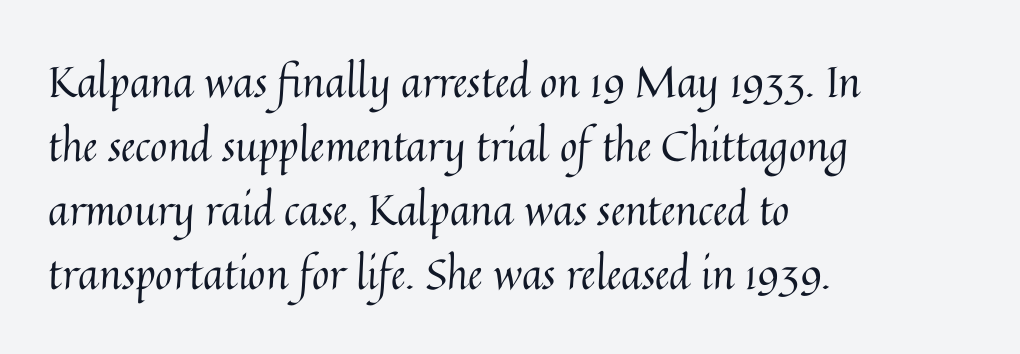
{"bold": "no", "weight": "regular", "width": "normal", "stroke_contrast": "medium", "x_height": "medium", "monospaced": "no", "underline": "no", "align": "left", "line_spacing": "normal", "line_spacing_ratio": 1.52, "letter_spacing": "normal", "letter_spacing_em": 0.0, "glyph_px": 42}
